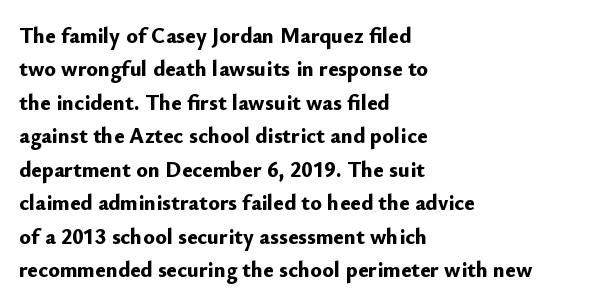
The strip under each line holds only bare page. Between one letter and the next there's only the usual sliver of space. Is there any slant? The stems are plumb. Plenty of ink on the page — the face is bold. Leading matches the norm, producing a regular column.
